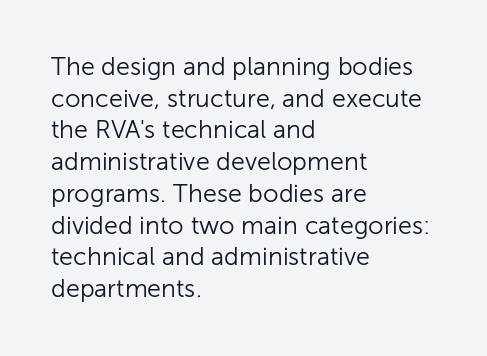
{"italic": "no", "bold": "no", "underline": "no", "align": "left", "line_spacing": "normal", "line_spacing_ratio": 1.27, "letter_spacing": "normal", "letter_spacing_em": 0.0, "glyph_px": 25}
